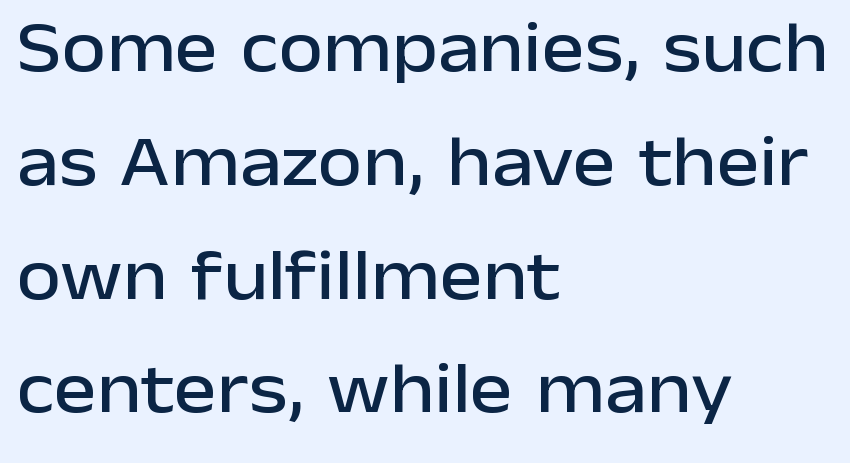
Q: Is the text italic (slanted)? A: No, it is upright.
Q: Is the typeface a serif or a sans-serif typeface? A: Sans-serif.
Q: Is the text underlined? A: No.
Q: How is the paragraph aligned? A: Left-aligned.
Q: Is the spacing between letters normal or unusually wide? A: Normal.
Q: Is the spacing between lines tight, normal or loose? A: Normal.
Q: Width (condensed, normal, or wide)? A: Normal.
Q: Stroke contrast? A: Low.
Q: x-height? A: Medium.
Q: Monospaced? A: No.
